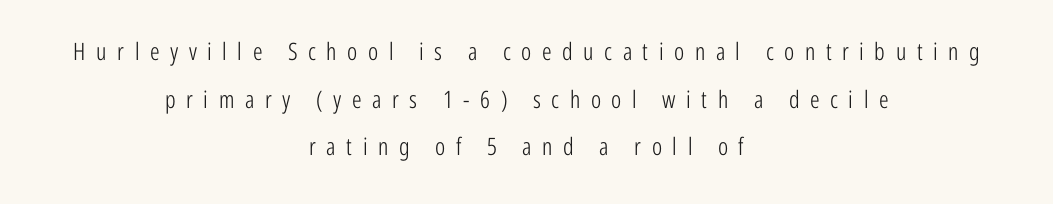
The string is rendered with underlining switched off. The cut favours lightness, reaching ordinary text weight at its darkest. Baseline-to-baseline distance is far greater than the letter height. Vertical strokes here are truly vertical.
